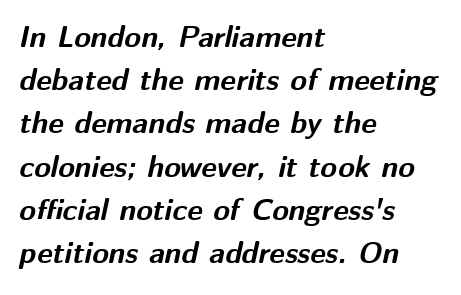
The image shows 30 px bold type, italic (leaning right); set left-aligned, normal line spacing (1.44x), normal letter spacing, not underlined; medium stroke contrast and a medium x-height.
